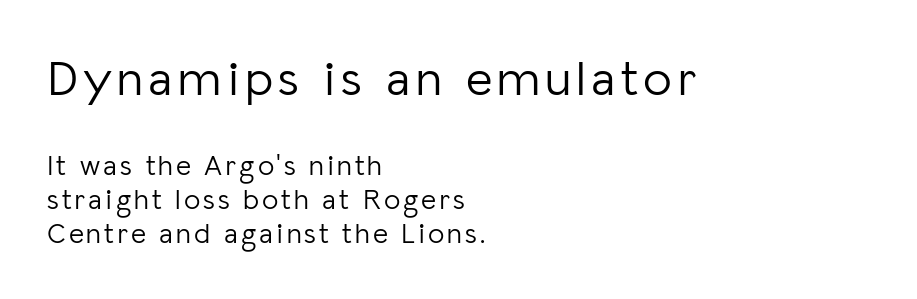
{"serif": "no", "italic": "no", "bold": "no", "weight": "light", "width": "normal", "stroke_contrast": "low", "x_height": "medium", "monospaced": "no", "underline": "no", "align": "left", "line_spacing_ratio": 1.18, "larger_block": "first", "size_ratio": 1.76, "glyph_px": 51}
